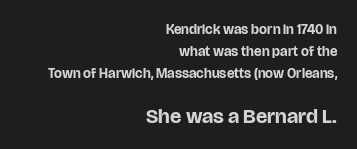
The image shows 21 px bold type, upright; set right-aligned, normal line spacing (1.57x), normal letter spacing, not underlined; the second (bottom) block is 1.5x larger.
